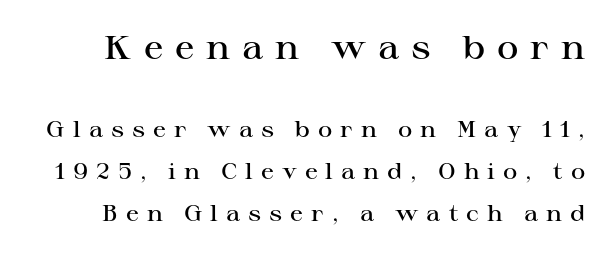
{"serif": "yes", "italic": "no", "bold": "semi", "weight": "semibold", "width": "wide", "stroke_contrast": "high", "x_height": "medium", "monospaced": "no", "underline": "no", "line_spacing": "loose", "line_spacing_ratio": 1.91, "letter_spacing": "wide", "letter_spacing_em": 0.36, "larger_block": "first", "size_ratio": 1.5, "glyph_px": 33}
